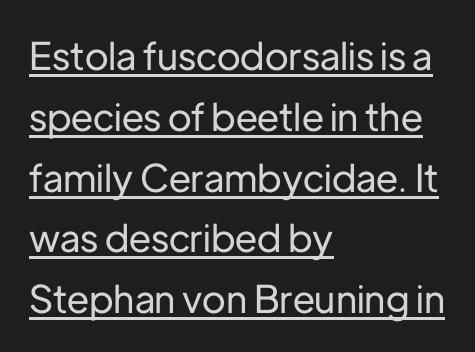
{"serif": "no", "italic": "no", "width": "normal", "stroke_contrast": "low", "x_height": "medium", "monospaced": "no", "underline": "yes", "align": "left", "line_spacing": "normal", "line_spacing_ratio": 1.6, "letter_spacing": "normal", "letter_spacing_em": 0.0, "glyph_px": 38}
